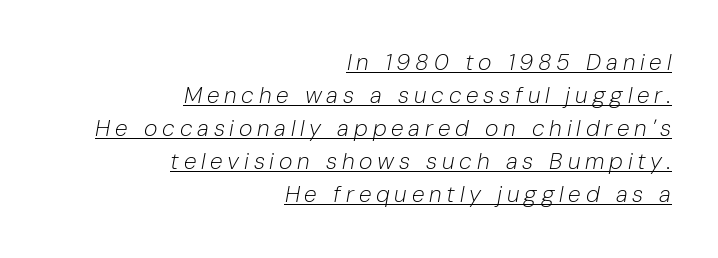
Q: Is the text bold? A: No.
Q: Is the text italic (slanted)? A: Yes, it leans right by about 10 degrees.
Q: Is the text underlined? A: Yes.
Q: How is the paragraph aligned? A: Right-aligned.
Q: Is the spacing between letters normal or unusually wide? A: Unusually wide.
Q: Is the spacing between lines tight, normal or loose? A: Normal.
